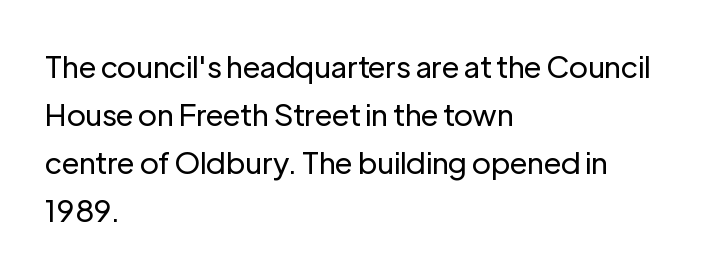
{"serif": "no", "italic": "no", "bold": "no", "weight": "regular", "width": "normal", "stroke_contrast": "low", "x_height": "medium", "monospaced": "no", "underline": "no", "align": "left", "line_spacing": "normal", "line_spacing_ratio": 1.6, "letter_spacing": "normal", "letter_spacing_em": 0.0, "glyph_px": 30}
